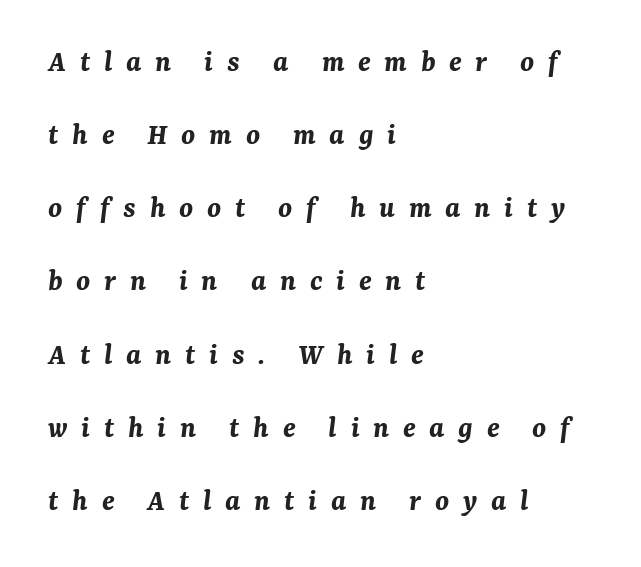
The image shows 31 px bold type, italic (leaning right); set left-aligned, loose line spacing (2.36x), unusually wide letter spacing (+0.44 em), not underlined; medium stroke contrast and a medium x-height.
